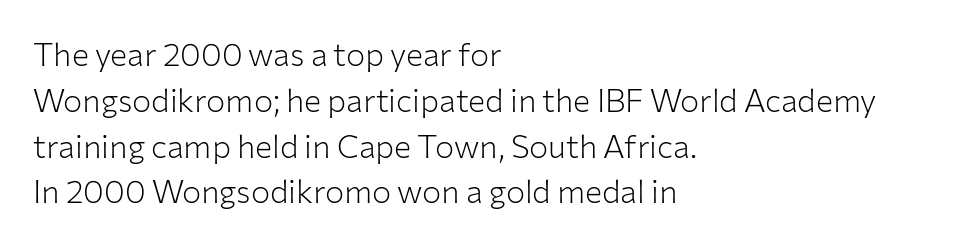
Standard letterfit; no display-style spreading of the glyphs. On a weight scale, this lands at 450 or below. The glyphs in this specimen are sans serif. Each letter keeps its own natural width here, so spacing adapts to shape. The glyphs are unaccompanied by any horizontal stroke below them.
